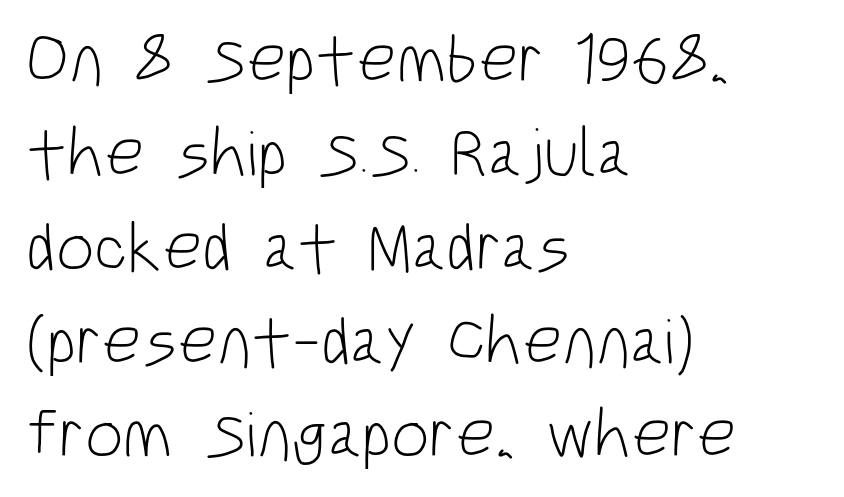
Q: Is the text bold? A: No.
Q: Is the text italic (slanted)? A: No, it is upright.
Q: Is the typeface a serif or a sans-serif typeface? A: Sans-serif.
Q: Is the text underlined? A: No.
Q: How is the paragraph aligned? A: Left-aligned.
Q: Is the spacing between letters normal or unusually wide? A: Normal.
Q: Is the spacing between lines tight, normal or loose? A: Normal.
Q: Width (condensed, normal, or wide)? A: Condensed.
Q: Stroke contrast? A: Low.
Q: x-height? A: Large.
Q: Monospaced? A: No.
